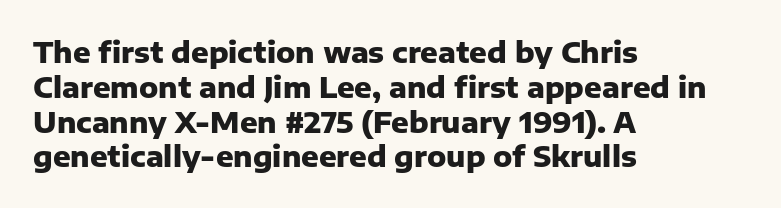
The image shows 29 px heavy sans-serif type, upright; set left-aligned, line spacing 1.2x, normal letter spacing, not underlined; low stroke contrast and a medium x-height.
